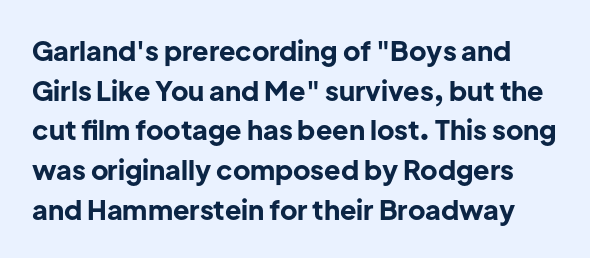
Q: Is the text bold? A: Yes.
Q: Is the text italic (slanted)? A: No, it is upright.
Q: Is the text underlined? A: No.
Q: Is the spacing between letters normal or unusually wide? A: Normal.
Q: Is the spacing between lines tight, normal or loose? A: Normal.
